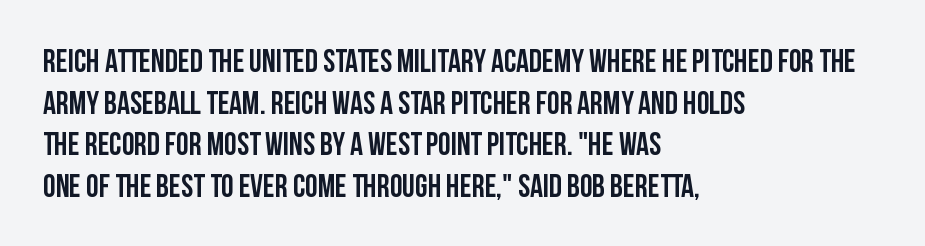
Q: Is the text italic (slanted)? A: No, it is upright.
Q: Is the typeface a serif or a sans-serif typeface? A: Sans-serif.
Q: Is the text underlined? A: No.
Q: How is the paragraph aligned? A: Left-aligned.
Q: Is the spacing between letters normal or unusually wide? A: Normal.
Q: Is the spacing between lines tight, normal or loose? A: Normal.
Q: Width (condensed, normal, or wide)? A: Condensed.
Q: Stroke contrast? A: Low.
Q: x-height? A: Large.
Q: Monospaced? A: No.
